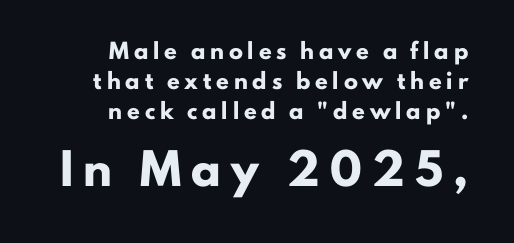
Do the characters align in a grid? No, the font is proportional. Plain, unruled lines of type. Character size in the trailing block exceeds that of the leading block. A sans-serif font was chosen for this passage. Students, note that the glyphs here are deliberately spaced far apart. The characters look thick and weighty, a clear bold.
